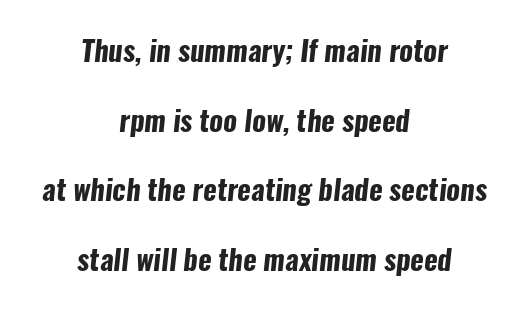
Q: Is the text bold? A: Yes.
Q: Is the typeface a serif or a sans-serif typeface? A: Sans-serif.
Q: Is the text underlined? A: No.
Q: How is the paragraph aligned? A: Centered.
Q: Is the spacing between letters normal or unusually wide? A: Normal.
Q: Is the spacing between lines tight, normal or loose? A: Loose.
Q: Width (condensed, normal, or wide)? A: Condensed.
Q: Stroke contrast? A: Low.
Q: x-height? A: Medium.
Q: Monospaced? A: No.
